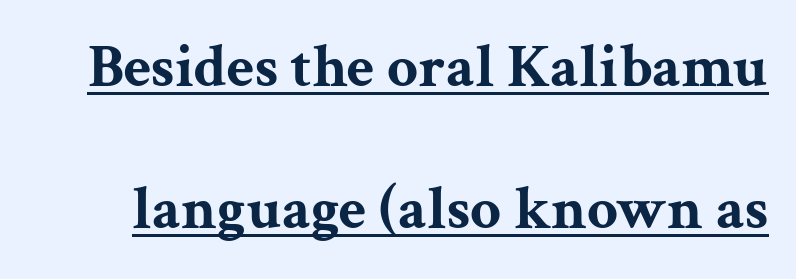
Somebody hit Ctrl+U on this one — the words are underlined. Does the type have serifs? Yes, each stem ends in a small foot. Spacing verdict: proportional, widths tailored to each character. These lines were composed using upright roman letters.
